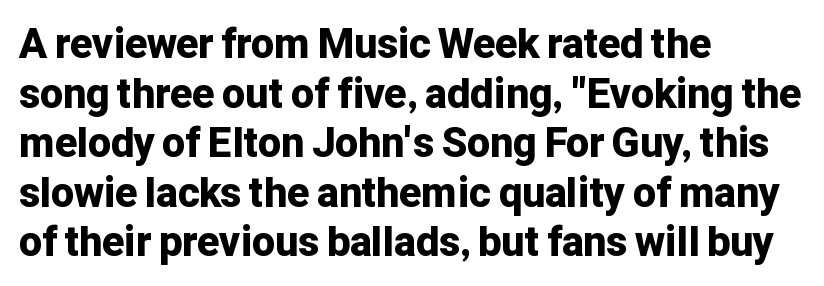
The image shows 41 px bold sans-serif type, upright; set left-aligned, line spacing 1.21x, normal letter spacing, not underlined; low stroke contrast and a medium x-height.
